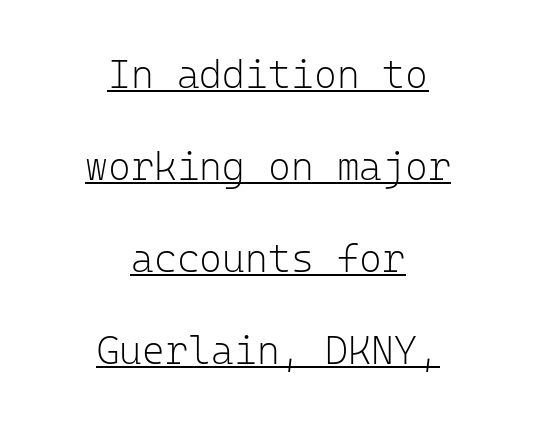
The image shows 39 px light sans-serif type, upright, monospaced; set centered, loose line spacing (2.36x), normal letter spacing, underlined; low stroke contrast and a medium x-height.
